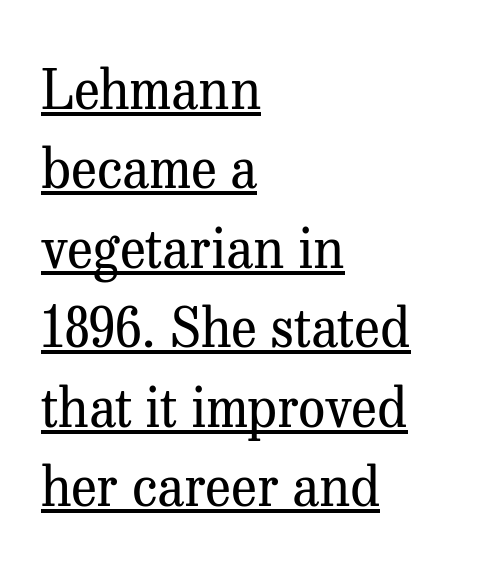
Q: Is the text bold? A: No.
Q: Is the text italic (slanted)? A: No, it is upright.
Q: Is the typeface a serif or a sans-serif typeface? A: Serif.
Q: Is the text underlined? A: Yes.
Q: How is the paragraph aligned? A: Left-aligned.
Q: Is the spacing between letters normal or unusually wide? A: Normal.
Q: Is the spacing between lines tight, normal or loose? A: Normal.
Q: Width (condensed, normal, or wide)? A: Normal.
Q: Stroke contrast? A: Medium.
Q: x-height? A: Medium.
Q: Monospaced? A: No.
